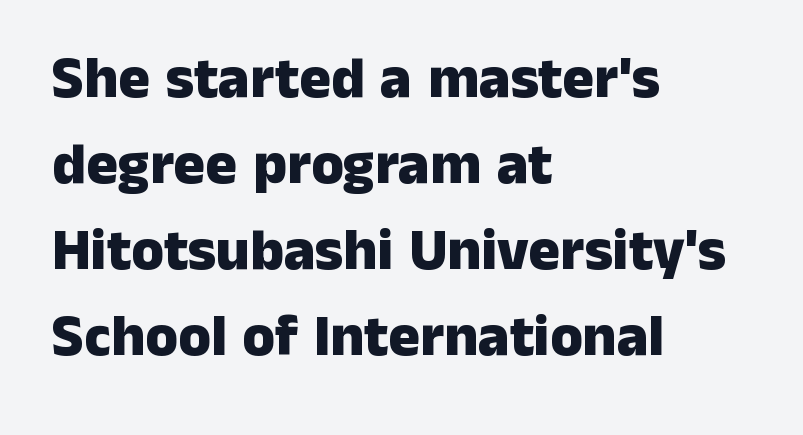
Q: Is the text bold? A: Yes.
Q: Is the text italic (slanted)? A: No, it is upright.
Q: Is the typeface a serif or a sans-serif typeface? A: Sans-serif.
Q: Is the text underlined? A: No.
Q: How is the paragraph aligned? A: Left-aligned.
Q: Is the spacing between letters normal or unusually wide? A: Normal.
Q: Is the spacing between lines tight, normal or loose? A: Normal.
Q: Width (condensed, normal, or wide)? A: Normal.
Q: Stroke contrast? A: Low.
Q: x-height? A: Medium.
Q: Monospaced? A: No.
